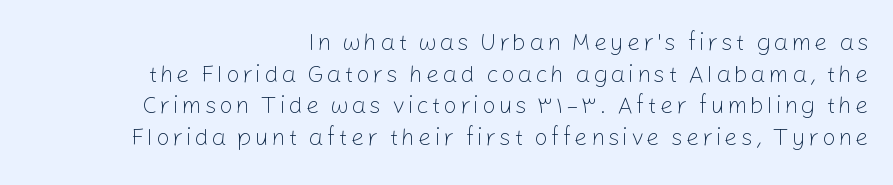
The image shows 24 px text type, upright; set right-aligned, normal line spacing (1.32x), not underlined.
